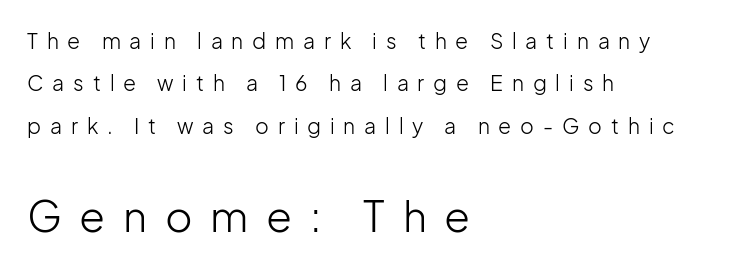
{"serif": "no", "italic": "no", "bold": "no", "weight": "light", "width": "normal", "stroke_contrast": "low", "x_height": "medium", "monospaced": "no", "underline": "no", "align": "left", "line_spacing": "loose", "line_spacing_ratio": 2.02, "letter_spacing": "wide", "letter_spacing_em": 0.42, "larger_block": "second", "size_ratio": 2.0, "glyph_px": 42}
